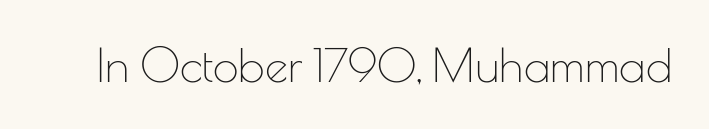
Do the letters lean? They stand straight. What kind of face is this? One without serifs — a sans. Glyph-to-glyph distance matches everyday printed text. The strokes carry an ordinary text weight at most.
